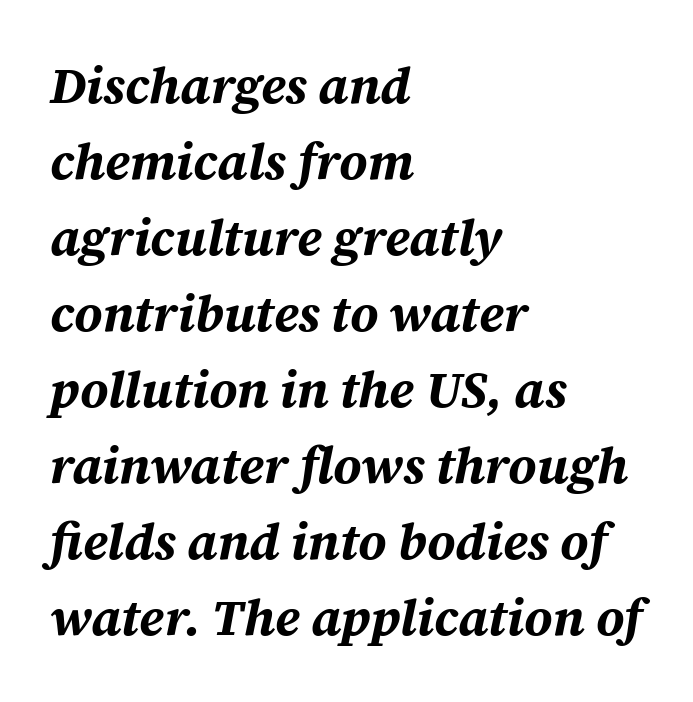
{"italic": "yes", "lean": "right", "slant_degrees": 12, "bold": "yes", "weight": "bold", "width": "normal", "stroke_contrast": "medium", "x_height": "medium", "monospaced": "no", "underline": "no", "align": "left", "line_spacing": "normal", "line_spacing_ratio": 1.49, "letter_spacing": "normal", "letter_spacing_em": 0.0, "glyph_px": 51}
